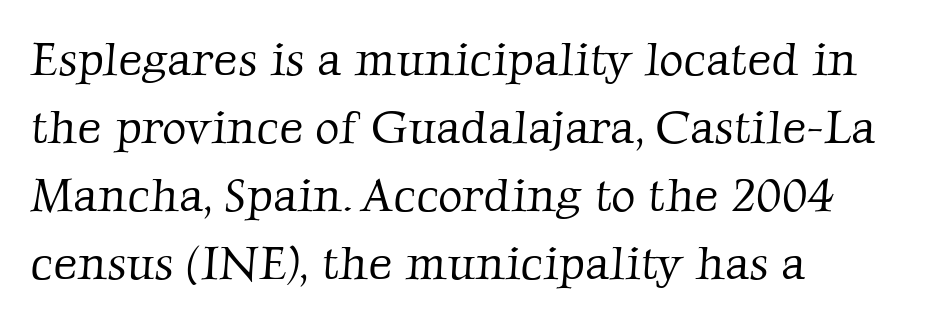
{"serif": "yes", "bold": "no", "weight": "light", "width": "normal", "stroke_contrast": "low", "x_height": "medium", "monospaced": "no", "underline": "no", "align": "left", "line_spacing": "normal", "line_spacing_ratio": 1.45, "letter_spacing": "normal", "letter_spacing_em": 0.0, "glyph_px": 47}
